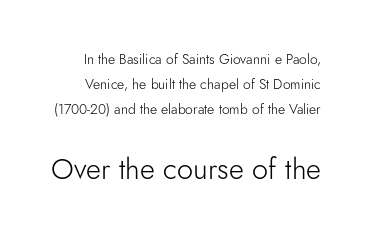
Q: Is the text bold? A: No.
Q: Is the text italic (slanted)? A: No, it is upright.
Q: Is the typeface a serif or a sans-serif typeface? A: Sans-serif.
Q: Is the text underlined? A: No.
Q: Is the spacing between letters normal or unusually wide? A: Normal.
Q: Which block of text is set in a larger size, the first (top) or the second (bottom)? A: The second (bottom) one.
Q: Width (condensed, normal, or wide)? A: Normal.
Q: Stroke contrast? A: Low.
Q: x-height? A: Small.
Q: Monospaced? A: No.
